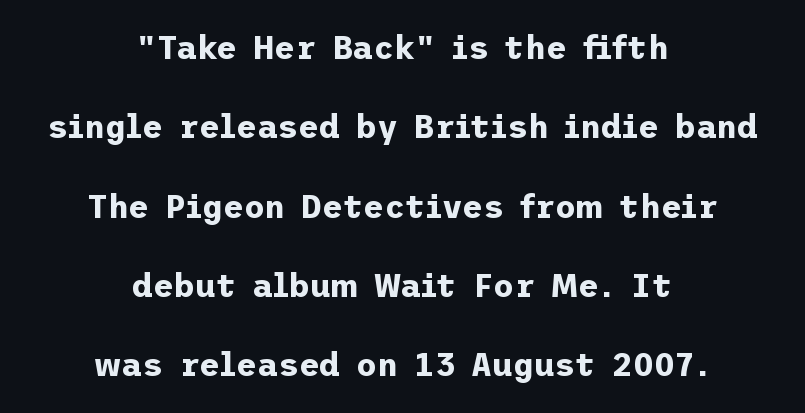
Q: Is the text bold? A: Yes.
Q: Is the text italic (slanted)? A: No, it is upright.
Q: Is the typeface a serif or a sans-serif typeface? A: Sans-serif.
Q: Is the text underlined? A: No.
Q: How is the paragraph aligned? A: Centered.
Q: Is the spacing between letters normal or unusually wide? A: Normal.
Q: Is the spacing between lines tight, normal or loose? A: Loose.
Q: Width (condensed, normal, or wide)? A: Normal.
Q: Stroke contrast? A: Low.
Q: x-height? A: Medium.
